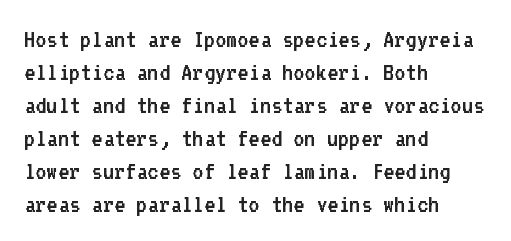
The image shows 27 px text type, upright; set left-aligned, line spacing 1.22x, normal letter spacing, not underlined.
